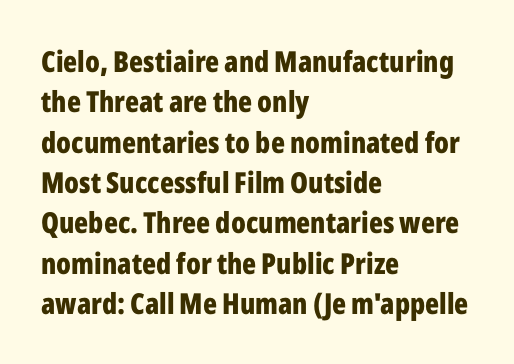
The image shows 29 px bold, condensed sans-serif type, upright; set left-aligned, normal line spacing (1.39x), normal letter spacing, not underlined; low stroke contrast and a medium x-height.
